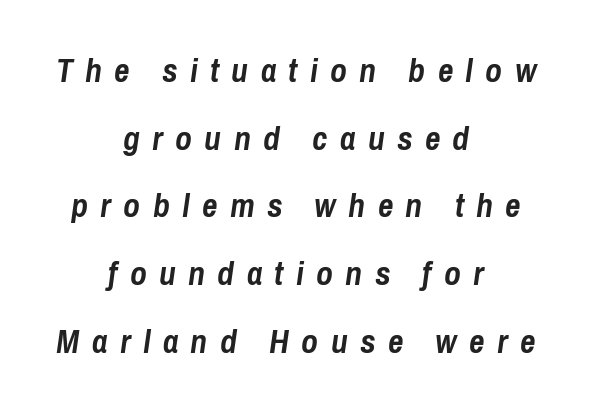
{"italic": "yes", "lean": "right", "slant_degrees": 8, "bold": "yes", "weight": "semibold", "width": "condensed", "stroke_contrast": "low", "x_height": "medium", "monospaced": "no", "underline": "no", "align": "center", "line_spacing": "loose", "line_spacing_ratio": 1.99, "letter_spacing": "wide", "letter_spacing_em": 0.36, "glyph_px": 34}
